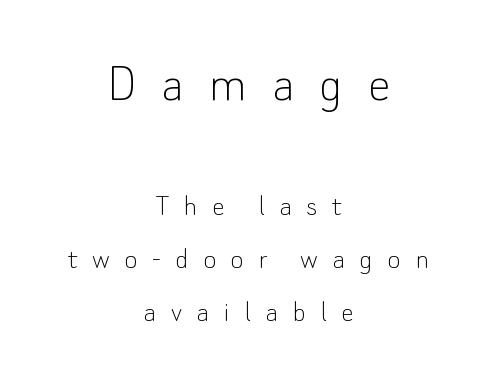
Descenders hang freely into open space. Here the designer chose a conventional face with non-uniform glyph widths. Classification — sans serif. Caption: expanded tracking, letters set apart. Every character sits straight up, as roman type does. Notice how the passage keeps no hard edge, just a central spine.
